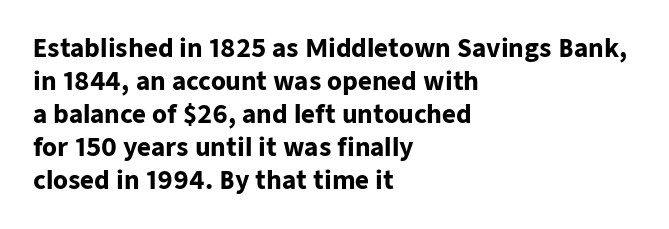
These lines keep a tight, regular rhythm from letter to letter. Heavy-handed strokes throughout: this text is bold. A normal amount of white space separates one row of letters from the next. The font's upright variant was chosen for this text. The string is rendered with underlining switched off. Which margin do the lines hug? The left one — the right edge is uneven.
